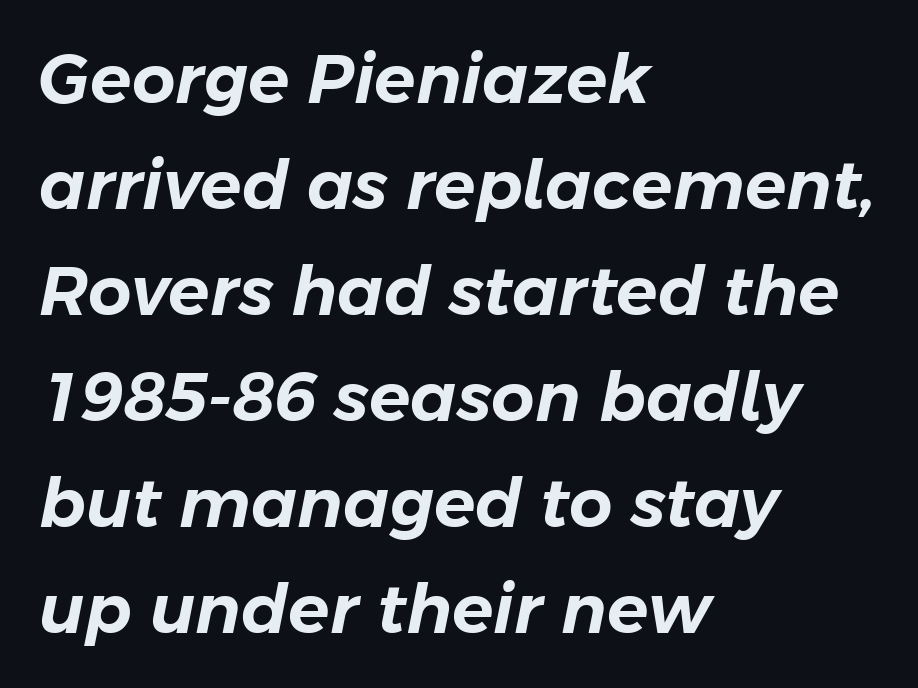
{"italic": "yes", "lean": "right", "slant_degrees": 11, "width": "normal", "stroke_contrast": "low", "x_height": "medium", "monospaced": "no", "underline": "no", "align": "left", "line_spacing": "normal", "line_spacing_ratio": 1.56, "letter_spacing": "normal", "letter_spacing_em": 0.0, "glyph_px": 68}
